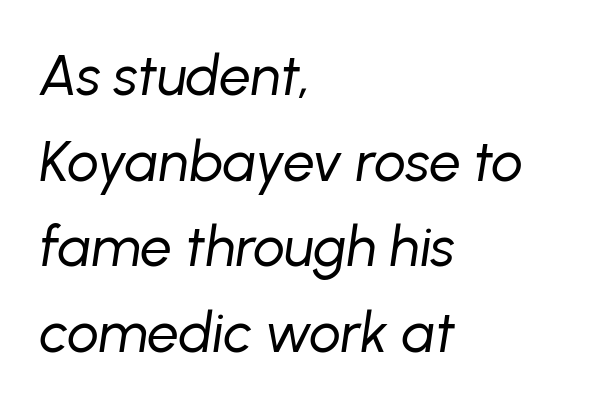
The compositor pushed each line to the left boundary. Default kerning and tracking; the words read as compact shapes. This sample keeps an unexceptional amount of space between lines. The foot of each line stays bare and open. A typesetter would call this proportional, since set widths differ per character. The face looks like a standard text weight, possibly lighter.
